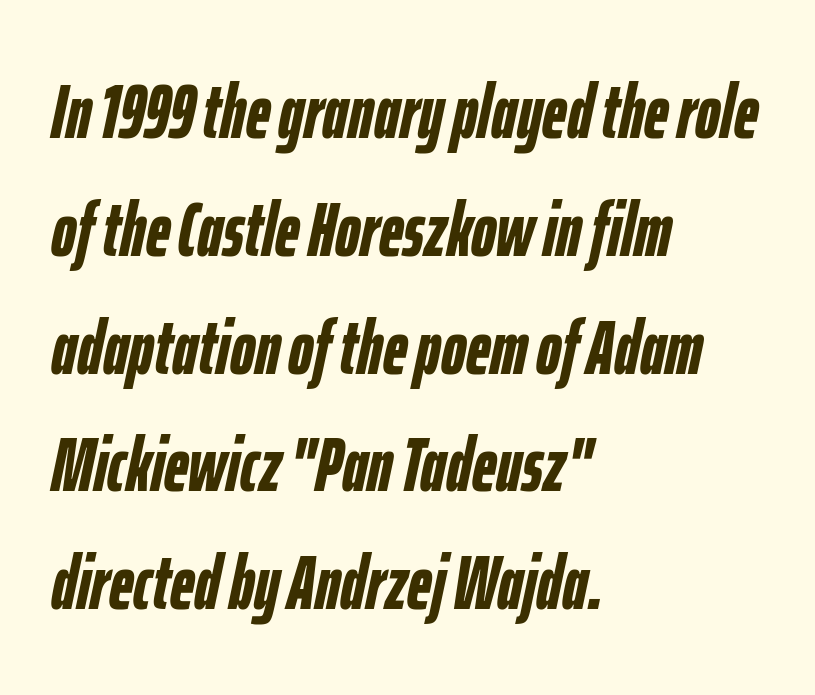
The image shows 76 px semibold, condensed type, italic (leaning right); set left-aligned, normal line spacing (1.55x), normal letter spacing, not underlined; low stroke contrast and a medium x-height.
